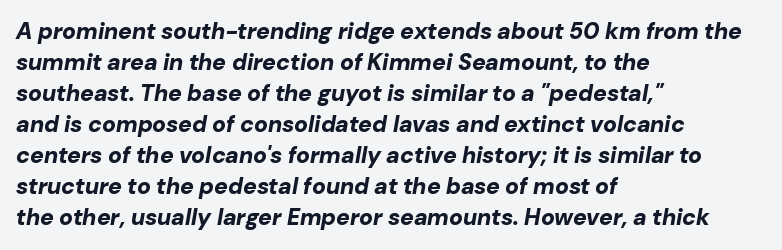
The image shows 23 px bold type, italic (leaning right); set left-aligned, normal line spacing (1.35x), normal letter spacing, not underlined.
